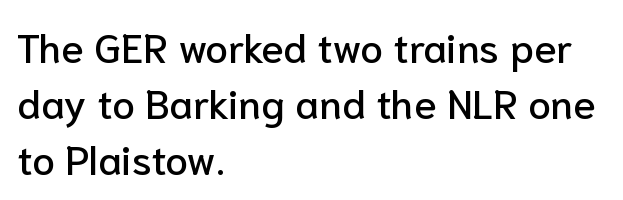
{"serif": "no", "italic": "no", "width": "normal", "stroke_contrast": "low", "x_height": "medium", "monospaced": "no", "underline": "no", "align": "left", "line_spacing": "normal", "line_spacing_ratio": 1.36, "letter_spacing": "normal", "letter_spacing_em": 0.0, "glyph_px": 41}
